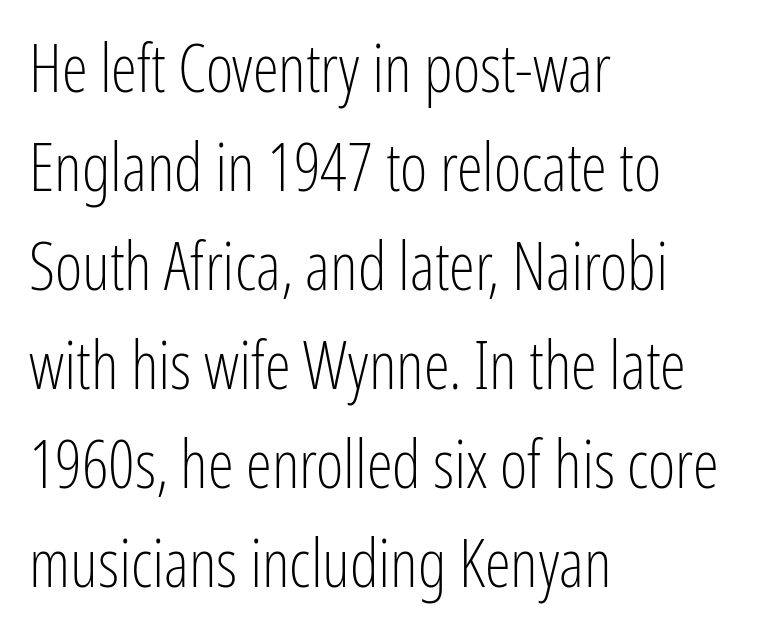
{"serif": "no", "italic": "no", "bold": "no", "weight": "light", "width": "condensed", "stroke_contrast": "low", "x_height": "medium", "monospaced": "no", "underline": "no", "align": "left", "line_spacing": "normal", "line_spacing_ratio": 1.5, "letter_spacing": "normal", "letter_spacing_em": 0.0, "glyph_px": 66}
